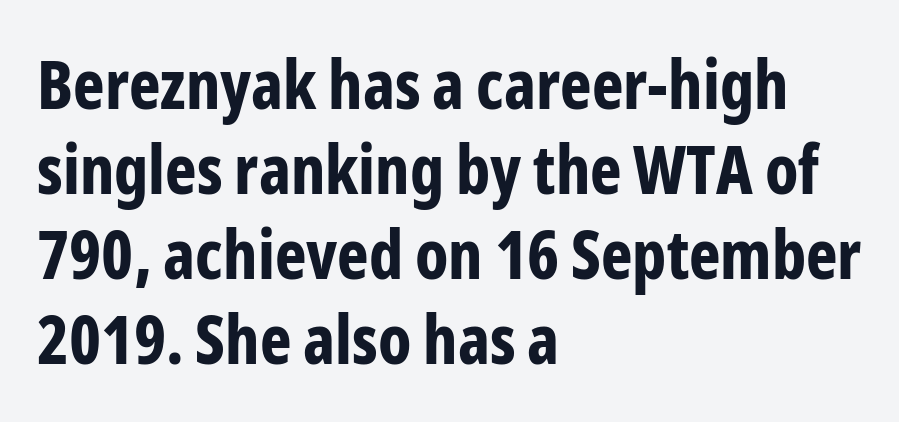
The image shows 67 px bold, condensed sans-serif type, upright; set left-aligned, normal line spacing (1.27x), normal letter spacing, not underlined; low stroke contrast and a medium x-height.
